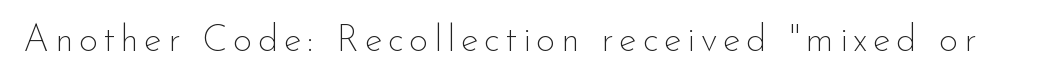
The image shows 37 px thin sans-serif type, upright; set not underlined; low stroke contrast and a small x-height.
